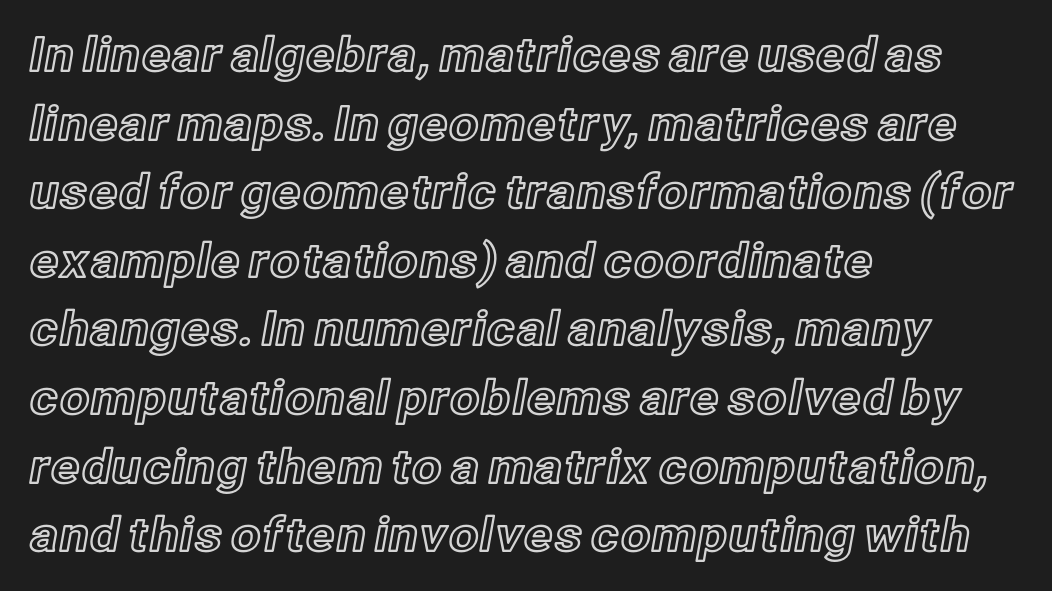
The image shows 47 px text type; set left-aligned, normal line spacing (1.46x), normal letter spacing, not underlined; a medium x-height.
